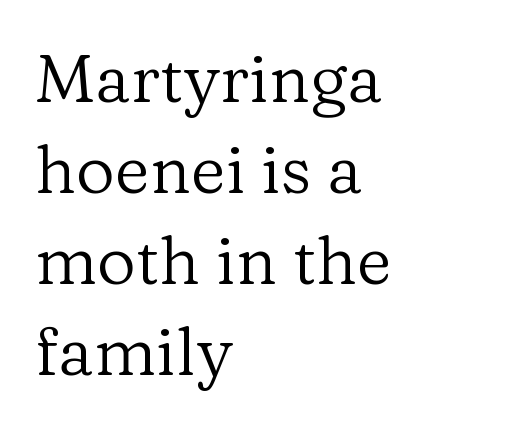
{"serif": "yes", "italic": "no", "bold": "no", "weight": "regular", "width": "normal", "stroke_contrast": "low", "x_height": "medium", "monospaced": "no", "underline": "no", "align": "left", "line_spacing": "normal", "line_spacing_ratio": 1.34, "letter_spacing": "normal", "letter_spacing_em": 0.0, "glyph_px": 68}
